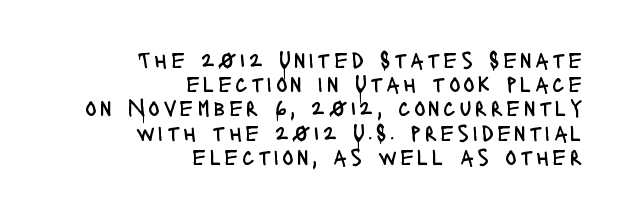
The image shows 24 px text type, upright; set right-aligned, tight line spacing (1.01x), not underlined.
